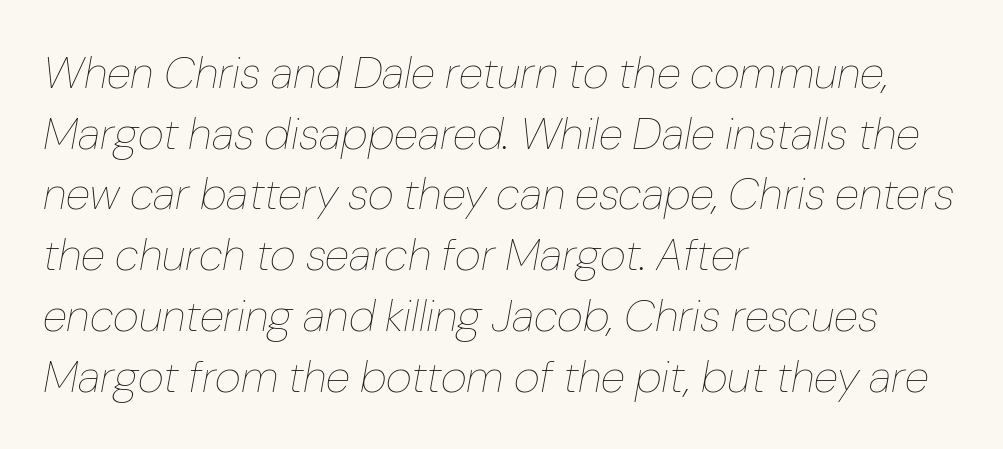
Compared with a typical body face, this is equally light or lighter still. Notice how the passage keeps a crisp vertical edge on the left only. The glyphs look as if they've been sheared to an angle. A typesetter would call this proportional, since set widths differ per character. Letters rest on an invisible, unmarked baseline. Each word holds together tightly as a unit, with standard inter-letter gaps.
